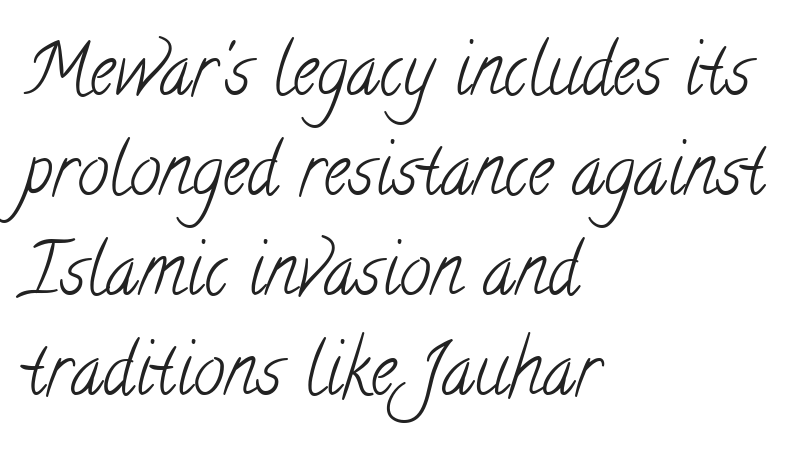
{"serif": "yes", "bold": "no", "weight": "light", "width": "condensed", "stroke_contrast": "low", "x_height": "small", "monospaced": "no", "underline": "no", "align": "left", "line_spacing": "normal", "line_spacing_ratio": 1.41, "letter_spacing": "normal", "letter_spacing_em": 0.0, "glyph_px": 71}
